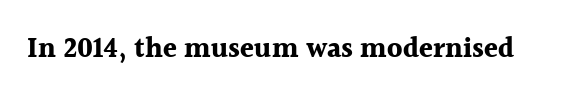
This is the regular roman posture of the typeface. Type without underlining. The glyphs in this specimen are seriffed. Nothing unusual about the tracking: characters are spaced as the font intends.
